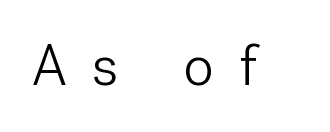
Unlike italic type, these characters show no tilt at all. Lines of text with bare space underneath. The rendering uses natural spacing where letterforms have individual widths. Each letter's strokes conclude bluntly, with no projecting serifs. Heft: none added — not bold.
